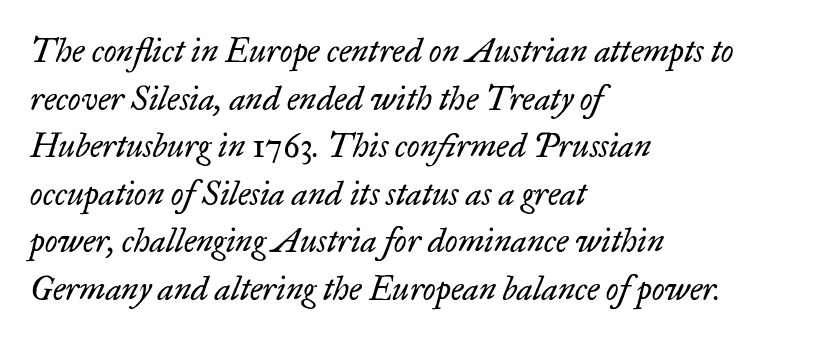
Q: Is the text bold? A: No.
Q: Is the text italic (slanted)? A: Yes, it leans right by about 17 degrees.
Q: Is the typeface a serif or a sans-serif typeface? A: Serif.
Q: Is the text underlined? A: No.
Q: How is the paragraph aligned? A: Left-aligned.
Q: Is the spacing between letters normal or unusually wide? A: Normal.
Q: Is the spacing between lines tight, normal or loose? A: Normal.
Q: Width (condensed, normal, or wide)? A: Normal.
Q: Stroke contrast? A: Low.
Q: x-height? A: Small.
Q: Monospaced? A: No.
